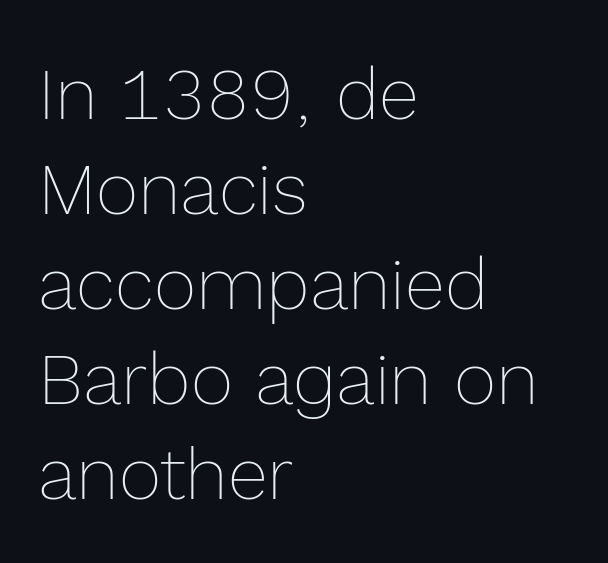
Q: Is the text bold? A: No.
Q: Is the text italic (slanted)? A: No, it is upright.
Q: Is the text underlined? A: No.
Q: How is the paragraph aligned? A: Left-aligned.
Q: Is the spacing between letters normal or unusually wide? A: Normal.
Q: Is the spacing between lines tight, normal or loose? A: Normal.
Q: Width (condensed, normal, or wide)? A: Normal.
Q: x-height? A: Medium.
Q: Monospaced? A: No.
